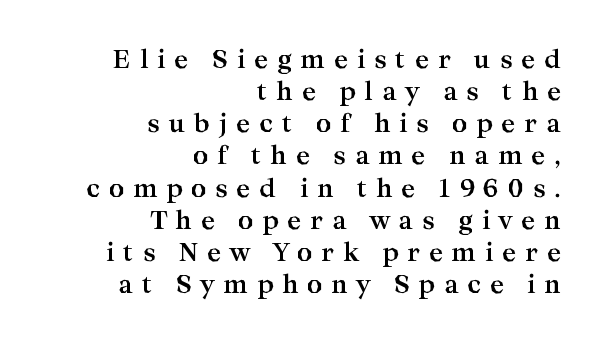
Q: Is the text bold? A: Yes.
Q: Is the text italic (slanted)? A: No, it is upright.
Q: Is the text underlined? A: No.
Q: How is the paragraph aligned? A: Right-aligned.
Q: Is the spacing between letters normal or unusually wide? A: Unusually wide.
Q: Is the spacing between lines tight, normal or loose? A: Normal.
